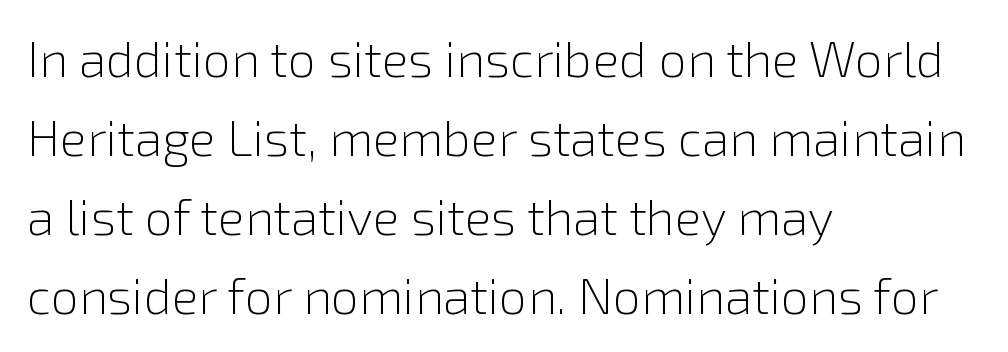
The image shows 50 px light sans-serif type, upright; set left-aligned, normal line spacing (1.58x), normal letter spacing, not underlined; low stroke contrast and a medium x-height.
